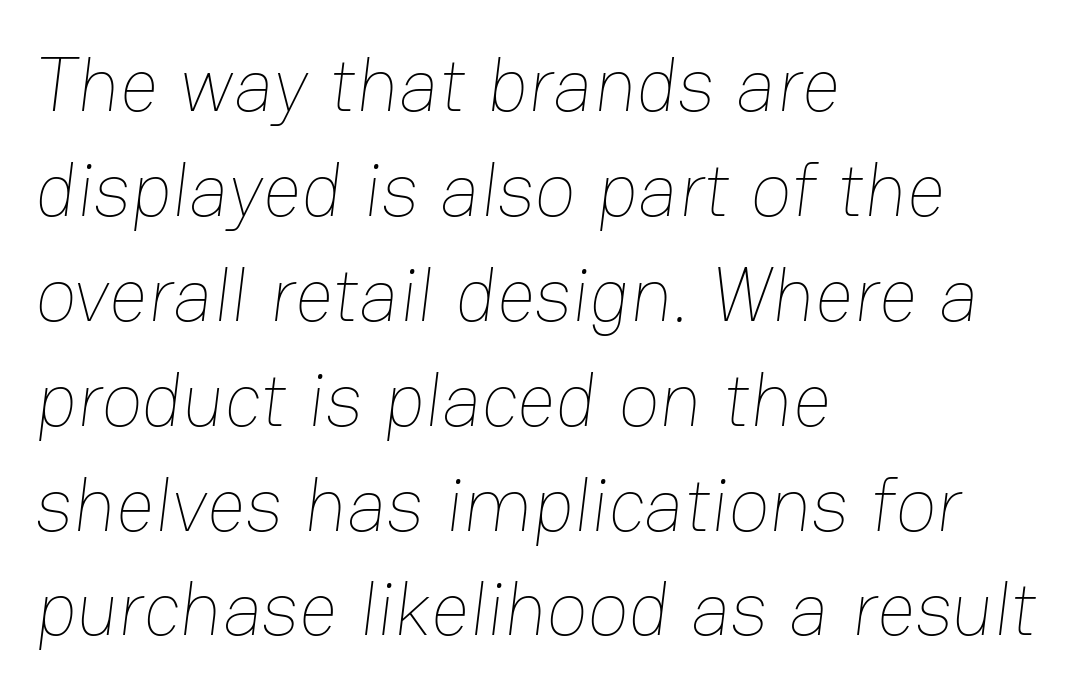
Q: Is the text bold? A: No.
Q: Is the text underlined? A: No.
Q: How is the paragraph aligned? A: Left-aligned.
Q: Is the spacing between letters normal or unusually wide? A: Normal.
Q: Is the spacing between lines tight, normal or loose? A: Normal.
Q: Width (condensed, normal, or wide)? A: Normal.
Q: Stroke contrast? A: Low.
Q: x-height? A: Medium.
Q: Monospaced? A: No.
